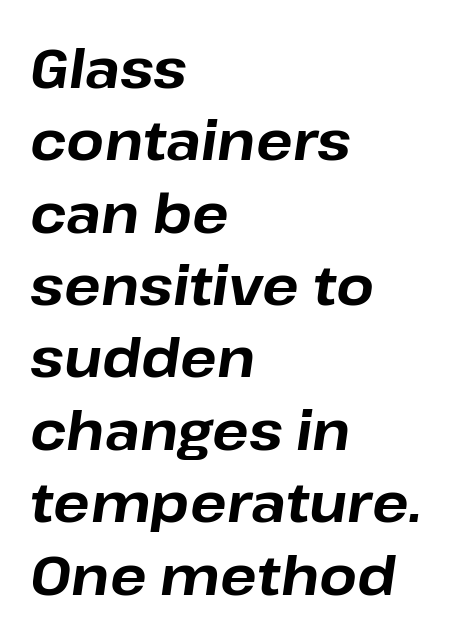
{"italic": "yes", "lean": "right", "slant_degrees": 8, "bold": "yes", "weight": "bold", "width": "normal", "stroke_contrast": "low", "x_height": "medium", "monospaced": "no", "underline": "no", "align": "left", "line_spacing": "normal", "line_spacing_ratio": 1.34, "letter_spacing": "normal", "letter_spacing_em": 0.0, "glyph_px": 54}
